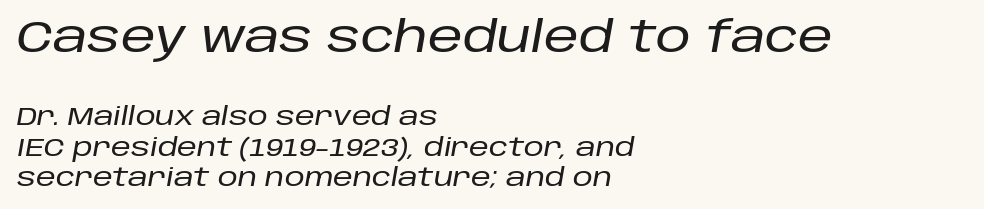
Q: Is the text italic (slanted)? A: Yes, it leans right by about 10 degrees.
Q: Is the text underlined? A: No.
Q: How is the paragraph aligned? A: Left-aligned.
Q: Is the spacing between letters normal or unusually wide? A: Normal.
Q: Which block of text is set in a larger size, the first (top) or the second (bottom)? A: The first (top) one.
Q: Width (condensed, normal, or wide)? A: Normal.
Q: Stroke contrast? A: Low.
Q: x-height? A: Large.
Q: Monospaced? A: No.
